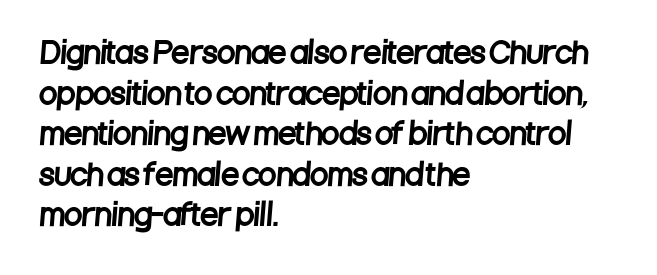
Q: Is the typeface a serif or a sans-serif typeface? A: Sans-serif.
Q: Is the text underlined? A: No.
Q: How is the paragraph aligned? A: Left-aligned.
Q: Is the spacing between letters normal or unusually wide? A: Normal.
Q: Is the spacing between lines tight, normal or loose? A: Normal.
Q: Width (condensed, normal, or wide)? A: Condensed.
Q: Stroke contrast? A: Low.
Q: x-height? A: Large.
Q: Monospaced? A: No.
